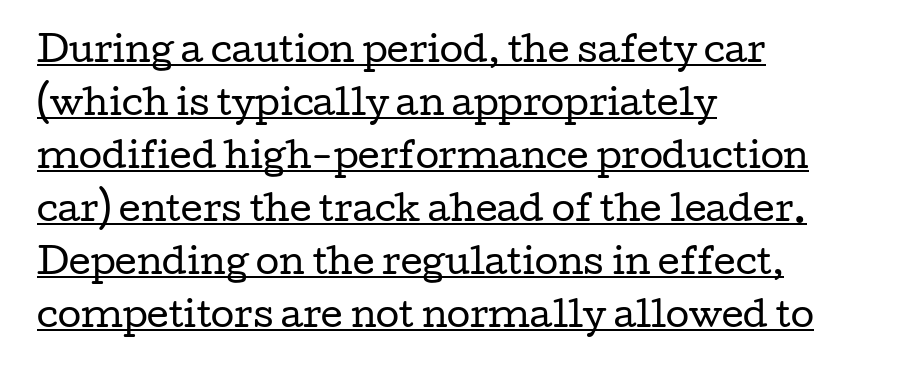
Baseline-to-baseline distance is the conventional proportion of letter height. These characters rest on top of a visible drawn line. Here the glyphs are tracked normally, forming tight word shapes. Serifs: yes, visible at the terminals of the letterforms. The rendering uses natural spacing where letterforms have individual widths. The axis of the letterforms is exactly vertical.
